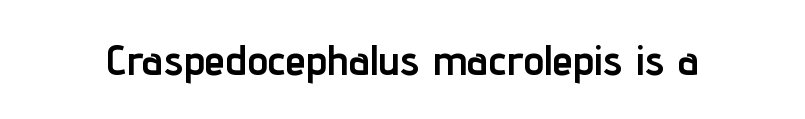
Q: Is the text bold? A: Yes.
Q: Is the text italic (slanted)? A: No, it is upright.
Q: Is the typeface a serif or a sans-serif typeface? A: Sans-serif.
Q: Is the text underlined? A: No.
Q: Is the spacing between letters normal or unusually wide? A: Normal.
Q: Width (condensed, normal, or wide)? A: Condensed.
Q: Stroke contrast? A: Low.
Q: x-height? A: Medium.
Q: Monospaced? A: No.
